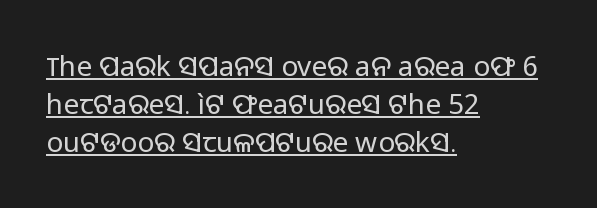
The image shows 28 px regular-weight sans-serif type, upright; set left-aligned, normal line spacing (1.36x), normal letter spacing, underlined; low stroke contrast and a medium x-height.
